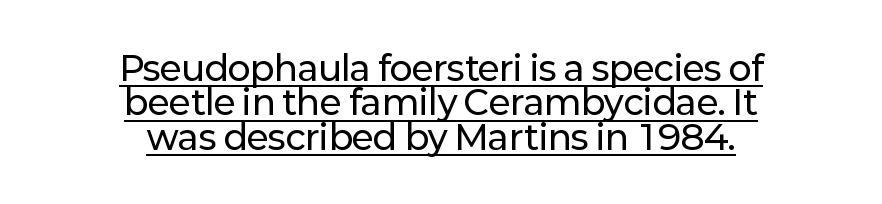
Inter-character spacing is left at the font's built-in metrics. The passage is arranged like a title page — every line centered. Regarding leading, the lines here are crowded together. You can tell from the bare stems that sans-serif type was used. Every word sits above its own underline.
